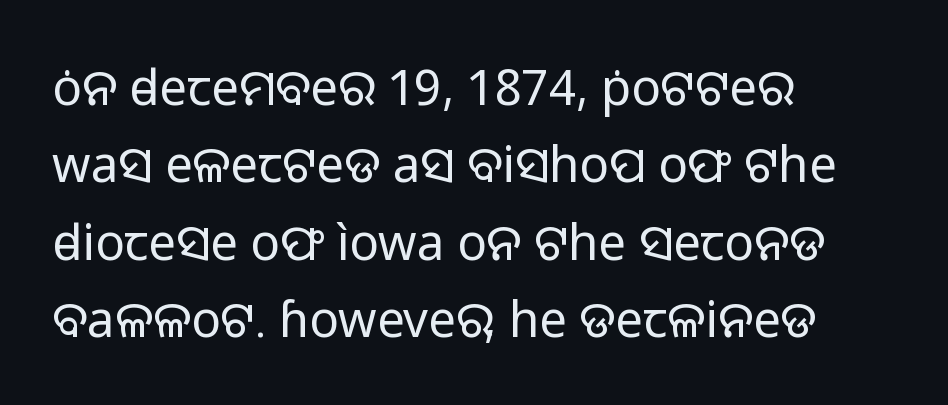
{"serif": "no", "italic": "no", "bold": "no", "weight": "regular", "width": "normal", "stroke_contrast": "low", "x_height": "medium", "monospaced": "no", "underline": "no", "align": "left", "line_spacing": "normal", "line_spacing_ratio": 1.58, "letter_spacing": "normal", "letter_spacing_em": 0.0, "glyph_px": 49}
